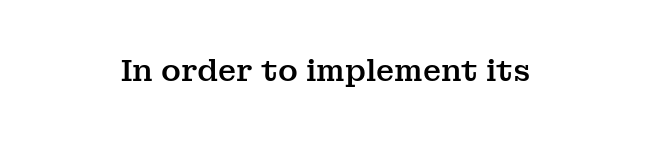
Q: Is the text italic (slanted)? A: No, it is upright.
Q: Is the typeface a serif or a sans-serif typeface? A: Serif.
Q: Is the text underlined? A: No.
Q: How is the paragraph aligned? A: Centered.
Q: Is the spacing between letters normal or unusually wide? A: Normal.
Q: Width (condensed, normal, or wide)? A: Normal.
Q: Stroke contrast? A: Medium.
Q: x-height? A: Medium.
Q: Monospaced? A: No.
